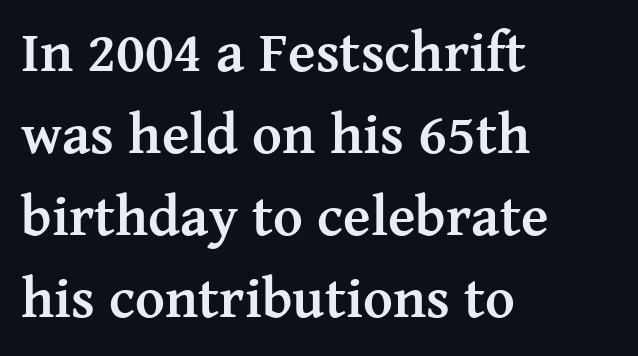
{"serif": "yes", "italic": "no", "bold": "yes", "weight": "semibold", "width": "normal", "stroke_contrast": "medium", "x_height": "medium", "monospaced": "no", "underline": "no", "align": "left", "line_spacing": "normal", "line_spacing_ratio": 1.44, "letter_spacing": "normal", "letter_spacing_em": 0.0, "glyph_px": 57}
